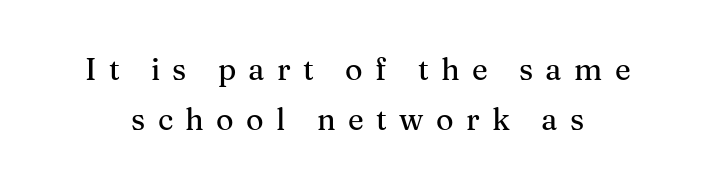
The image shows 30 px serif type, upright; set normal line spacing (1.68x), unusually wide letter spacing (+0.41 em), not underlined; medium stroke contrast and a medium x-height.
